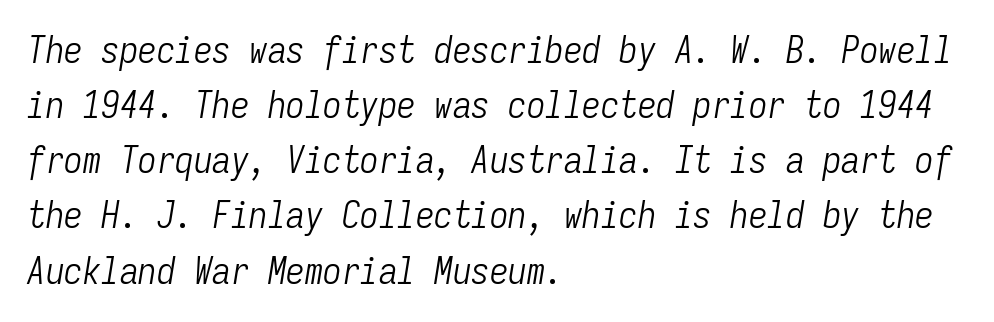
Q: Is the text bold? A: No.
Q: Is the text italic (slanted)? A: Yes, it leans right by about 9 degrees.
Q: Is the text underlined? A: No.
Q: How is the paragraph aligned? A: Left-aligned.
Q: Is the spacing between letters normal or unusually wide? A: Normal.
Q: Is the spacing between lines tight, normal or loose? A: Normal.
Q: Width (condensed, normal, or wide)? A: Condensed.
Q: Stroke contrast? A: Low.
Q: x-height? A: Medium.
Q: Monospaced? A: Yes.
